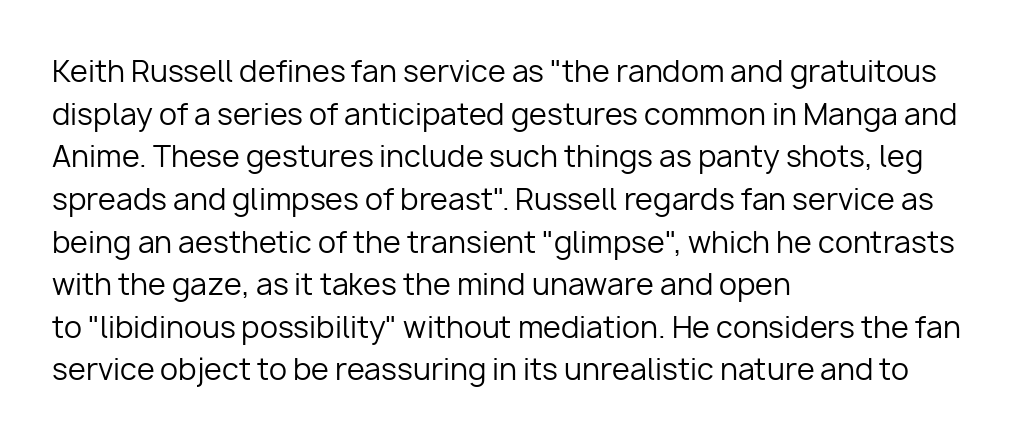
Q: Is the text bold? A: No.
Q: Is the text italic (slanted)? A: No, it is upright.
Q: Is the typeface a serif or a sans-serif typeface? A: Sans-serif.
Q: Is the text underlined? A: No.
Q: How is the paragraph aligned? A: Left-aligned.
Q: Is the spacing between letters normal or unusually wide? A: Normal.
Q: Is the spacing between lines tight, normal or loose? A: Normal.
Q: Width (condensed, normal, or wide)? A: Normal.
Q: Stroke contrast? A: Low.
Q: x-height? A: Medium.
Q: Monospaced? A: No.
